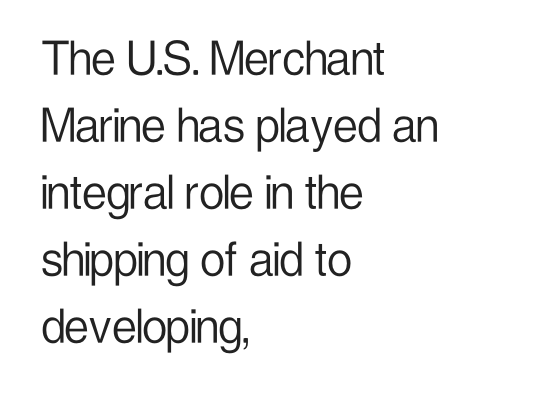
{"serif": "no", "italic": "no", "bold": "no", "weight": "light", "width": "condensed", "stroke_contrast": "low", "x_height": "medium", "monospaced": "no", "underline": "no", "align": "left", "line_spacing_ratio": 1.22, "letter_spacing": "normal", "letter_spacing_em": 0.0, "glyph_px": 55}
